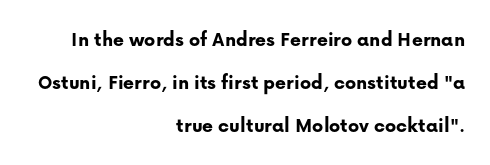
Q: Is the text bold? A: Yes.
Q: Is the text italic (slanted)? A: No, it is upright.
Q: Is the text underlined? A: No.
Q: How is the paragraph aligned? A: Right-aligned.
Q: Is the spacing between letters normal or unusually wide? A: Normal.
Q: Is the spacing between lines tight, normal or loose? A: Loose.
